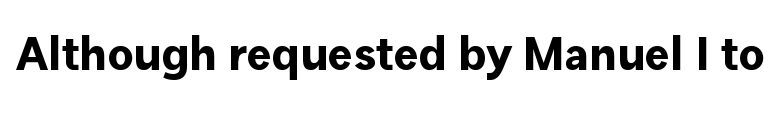
{"serif": "no", "italic": "no", "bold": "yes", "weight": "bold", "width": "normal", "stroke_contrast": "low", "x_height": "medium", "monospaced": "no", "underline": "no", "letter_spacing": "normal", "letter_spacing_em": 0.0, "glyph_px": 47}
